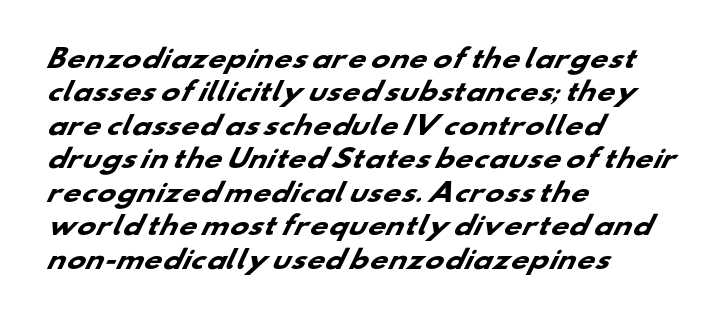
The image shows 25 px bold type; set left-aligned, normal line spacing (1.34x), normal letter spacing, not underlined.
